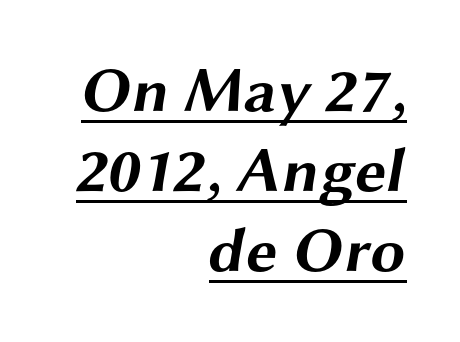
{"serif": "no", "bold": "yes", "weight": "bold", "width": "wide", "stroke_contrast": "medium", "x_height": "medium", "monospaced": "no", "underline": "yes", "align": "right", "line_spacing": "normal", "line_spacing_ratio": 1.27, "letter_spacing": "normal", "letter_spacing_em": 0.0, "glyph_px": 63}
